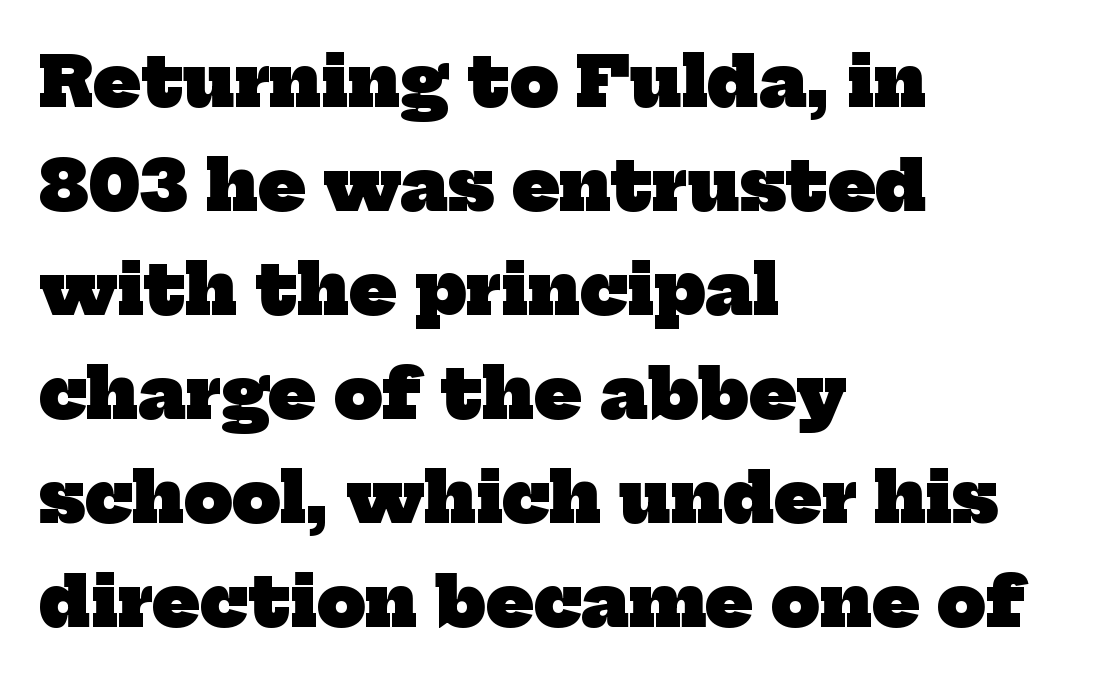
{"serif": "yes", "bold": "yes", "weight": "heavy", "width": "normal", "stroke_contrast": "low", "x_height": "medium", "monospaced": "no", "underline": "no", "align": "left", "line_spacing": "normal", "line_spacing_ratio": 1.53, "letter_spacing": "normal", "letter_spacing_em": 0.0, "glyph_px": 68}
